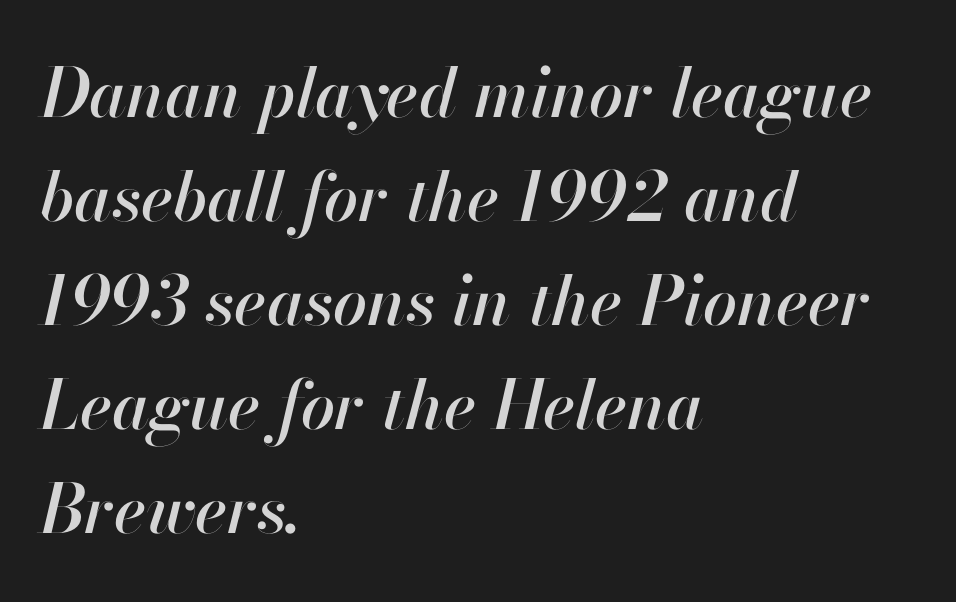
{"italic": "yes", "lean": "right", "slant_degrees": 13, "width": "normal", "stroke_contrast": "high", "x_height": "small", "monospaced": "no", "underline": "no", "align": "left", "line_spacing": "normal", "line_spacing_ratio": 1.53, "letter_spacing": "normal", "letter_spacing_em": 0.0, "glyph_px": 68}
